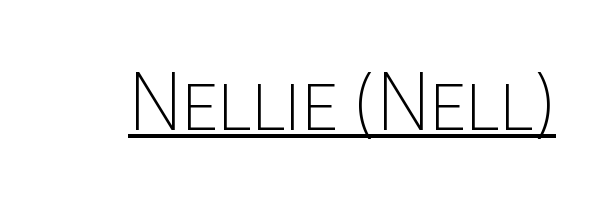
Q: Is the text bold? A: No.
Q: Is the text italic (slanted)? A: No, it is upright.
Q: Is the typeface a serif or a sans-serif typeface? A: Sans-serif.
Q: Is the text underlined? A: Yes.
Q: Is the spacing between letters normal or unusually wide? A: Normal.
Q: Width (condensed, normal, or wide)? A: Condensed.
Q: Stroke contrast? A: Low.
Q: x-height? A: Large.
Q: Monospaced? A: No.
